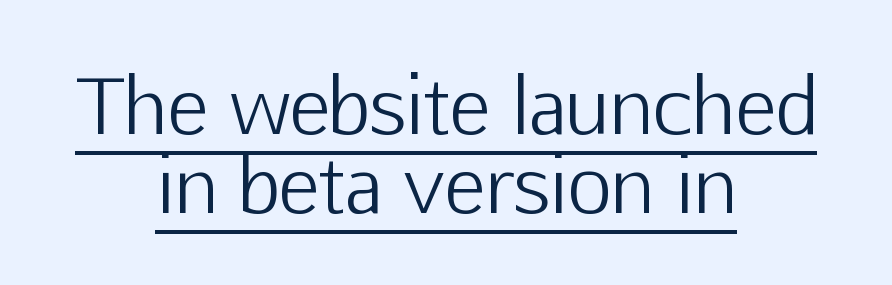
{"serif": "no", "italic": "no", "bold": "no", "weight": "light", "width": "normal", "stroke_contrast": "low", "x_height": "medium", "monospaced": "no", "underline": "yes", "align": "center", "line_spacing": "tight", "line_spacing_ratio": 1.03, "letter_spacing": "normal", "letter_spacing_em": 0.0, "glyph_px": 77}
